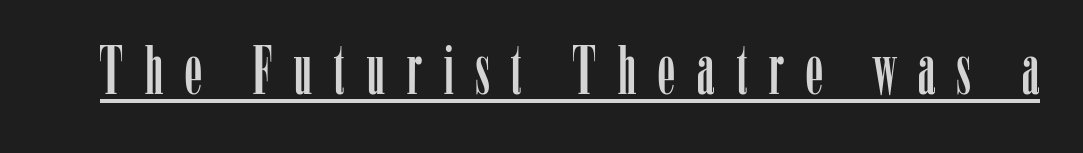
{"serif": "yes", "italic": "no", "width": "condensed", "stroke_contrast": "low", "x_height": "medium", "monospaced": "no", "underline": "yes", "letter_spacing": "wide", "letter_spacing_em": 0.33, "glyph_px": 68}
